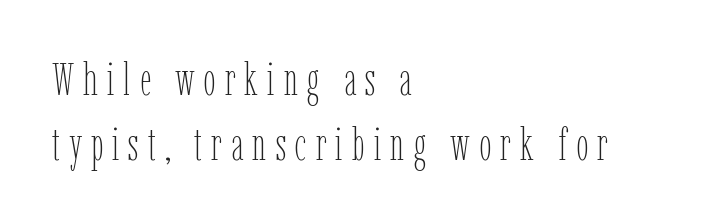
Q: Is the text bold? A: No.
Q: Is the text italic (slanted)? A: No, it is upright.
Q: Is the text underlined? A: No.
Q: How is the paragraph aligned? A: Left-aligned.
Q: Is the spacing between letters normal or unusually wide? A: Unusually wide.
Q: Is the spacing between lines tight, normal or loose? A: Normal.
Q: Width (condensed, normal, or wide)? A: Condensed.
Q: Stroke contrast? A: Low.
Q: x-height? A: Medium.
Q: Monospaced? A: No.
